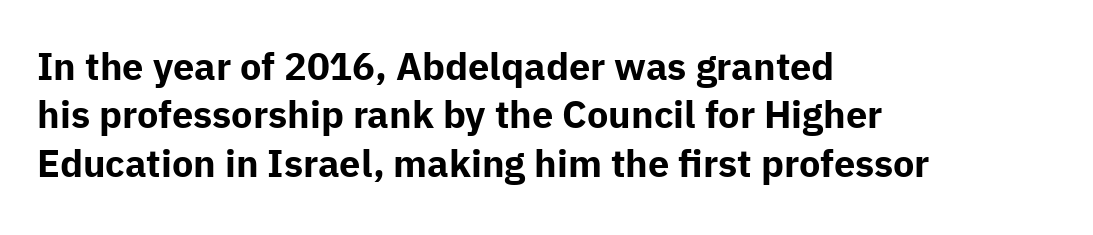
The image shows 38 px bold sans-serif type, upright; set left-aligned, normal line spacing (1.27x), normal letter spacing, not underlined; low stroke contrast and a medium x-height.
